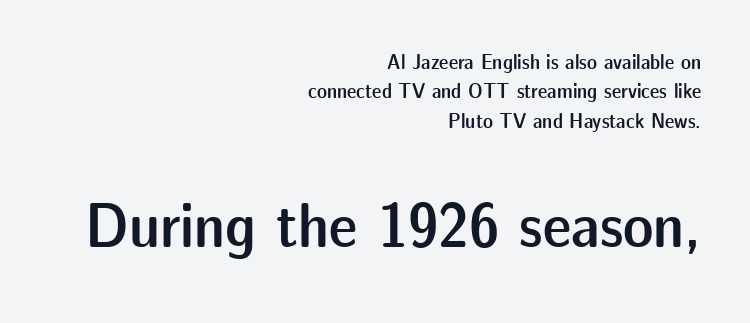
{"serif": "no", "italic": "no", "bold": "semi", "weight": "semibold", "width": "normal", "stroke_contrast": "low", "x_height": "medium", "monospaced": "no", "underline": "no", "align": "right", "line_spacing": "normal", "line_spacing_ratio": 1.4, "letter_spacing": "normal", "letter_spacing_em": 0.0, "larger_block": "second", "size_ratio": 3.05, "glyph_px": 64}
